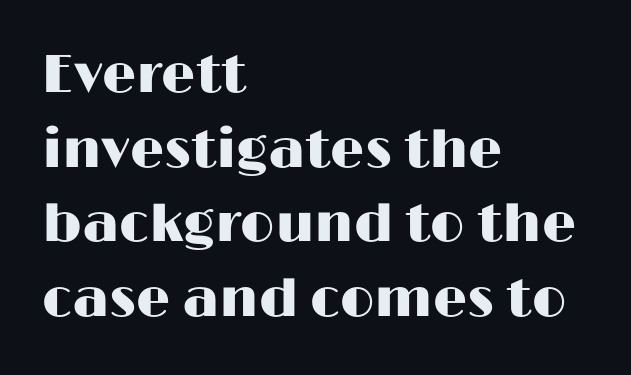
The image shows 54 px wide sans-serif type, upright; set left-aligned, normal line spacing (1.38x), normal letter spacing, not underlined; high stroke contrast and a medium x-height.
